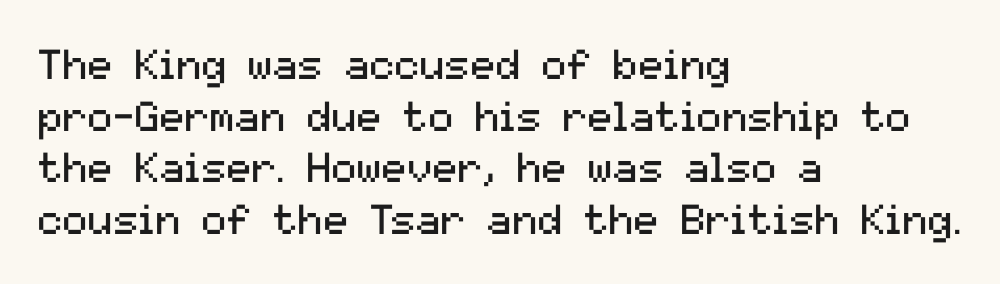
{"serif": "no", "italic": "no", "bold": "no", "weight": "regular", "width": "normal", "stroke_contrast": "medium", "x_height": "medium", "monospaced": "no", "underline": "no", "align": "left", "line_spacing_ratio": 1.23, "letter_spacing": "normal", "letter_spacing_em": 0.0, "glyph_px": 42}
